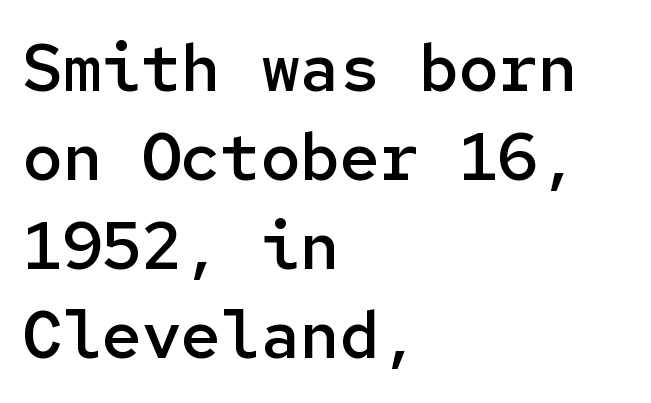
Teacher's note: observe the even left margin — that is flush-left alignment. The glyphs have the mass of a demibold cut, below bold. Rendered with straight, roman letterforms. This sample has the even, mechanical cadence of fixed-width lettering. Short note: letters normally spaced.
